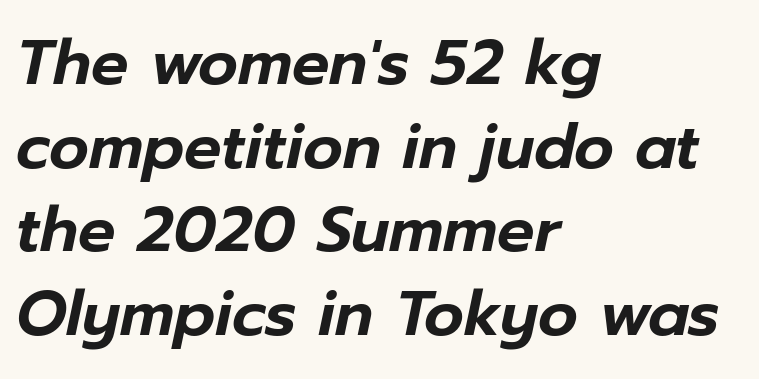
The image shows 62 px text type, italic (leaning right); set left-aligned, normal line spacing (1.35x), normal letter spacing, not underlined; low stroke contrast and a medium x-height.
